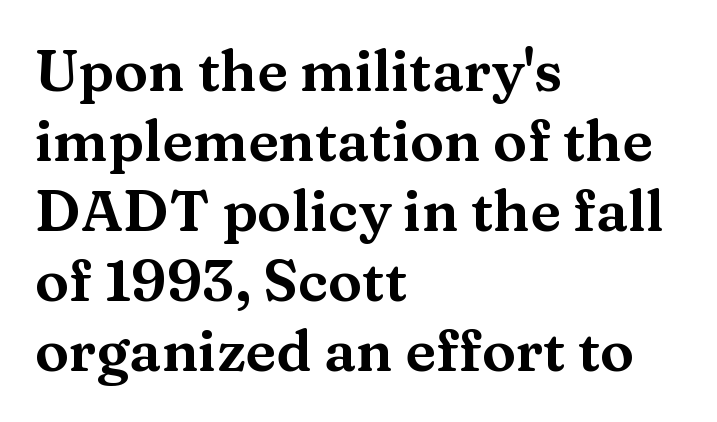
{"serif": "yes", "italic": "no", "width": "wide", "stroke_contrast": "medium", "x_height": "medium", "monospaced": "no", "underline": "no", "align": "left", "line_spacing_ratio": 1.23, "letter_spacing": "normal", "letter_spacing_em": 0.0, "glyph_px": 57}
